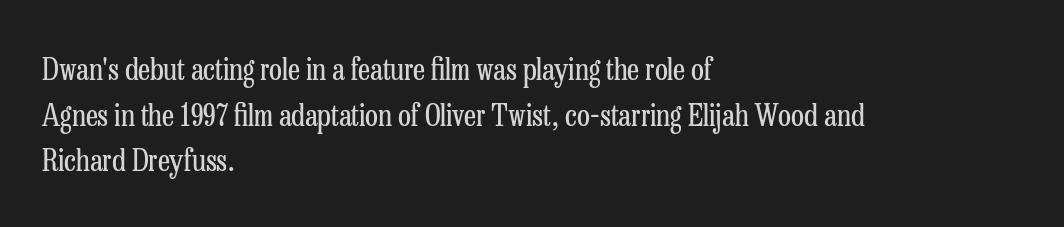
Characters follow at the spacing the type designer built in. The face used here is proportionally spaced, like ordinary book or web type. The strip under each line holds only bare page. Is this a heavy cut? Hardly; it is regular or lighter.
